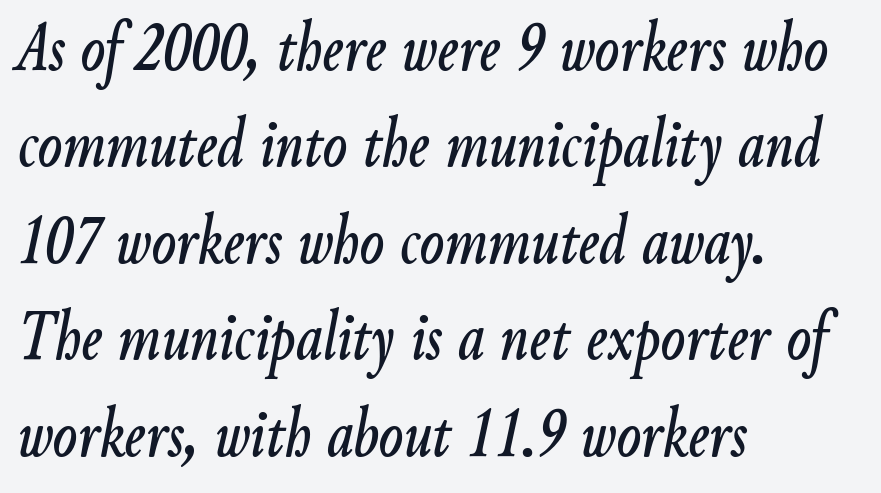
{"italic": "yes", "lean": "right", "slant_degrees": 9, "width": "condensed", "stroke_contrast": "low", "x_height": "small", "monospaced": "no", "underline": "no", "align": "left", "line_spacing": "normal", "line_spacing_ratio": 1.34, "letter_spacing": "normal", "letter_spacing_em": 0.0, "glyph_px": 72}
